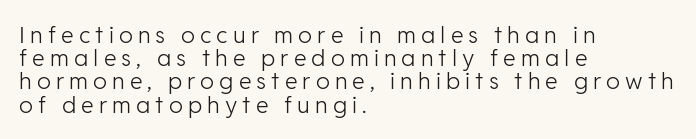
Q: Is the text bold? A: No.
Q: Is the text italic (slanted)? A: No, it is upright.
Q: Is the text underlined? A: No.
Q: How is the paragraph aligned? A: Left-aligned.
Q: Is the spacing between letters normal or unusually wide? A: Unusually wide.
Q: Is the spacing between lines tight, normal or loose? A: Tight.
